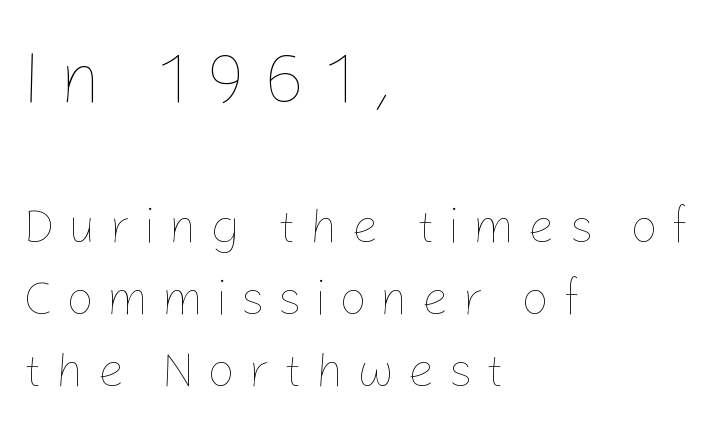
Q: Is the text bold? A: No.
Q: Is the text italic (slanted)? A: No, it is upright.
Q: Is the text underlined? A: No.
Q: How is the paragraph aligned? A: Left-aligned.
Q: Is the spacing between letters normal or unusually wide? A: Unusually wide.
Q: Is the spacing between lines tight, normal or loose? A: Normal.
Q: Which block of text is set in a larger size, the first (top) or the second (bottom)? A: The first (top) one.
Q: Width (condensed, normal, or wide)? A: Normal.
Q: Stroke contrast? A: Low.
Q: x-height? A: Medium.
Q: Monospaced? A: No.
